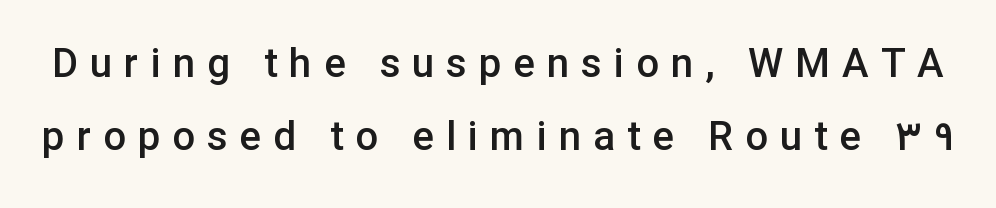
Q: Is the text bold? A: Semi-bold.
Q: Is the text italic (slanted)? A: No, it is upright.
Q: Is the typeface a serif or a sans-serif typeface? A: Sans-serif.
Q: Is the text underlined? A: No.
Q: Is the spacing between letters normal or unusually wide? A: Unusually wide.
Q: Width (condensed, normal, or wide)? A: Normal.
Q: Stroke contrast? A: Low.
Q: x-height? A: Medium.
Q: Monospaced? A: No.
